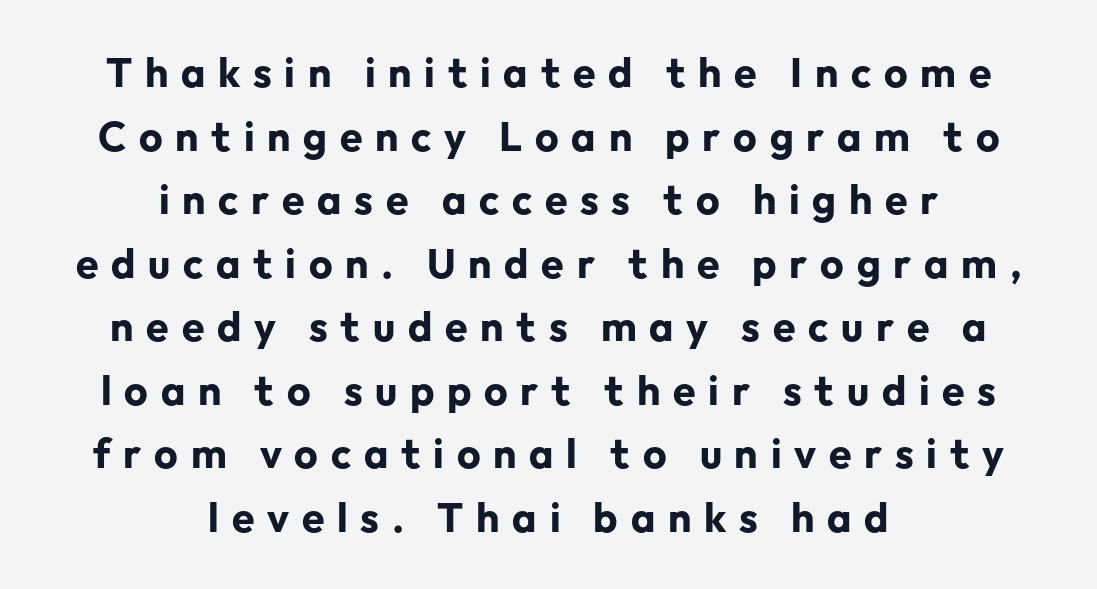
The text was rendered using a sans face with plain stroke endings. Does the leading feel generous? No, just average. Proportional: the letters do not fall into vertical columns. This rendering widens character spacing well past its baseline value. Plenty of ink on the page — the face is bold.
